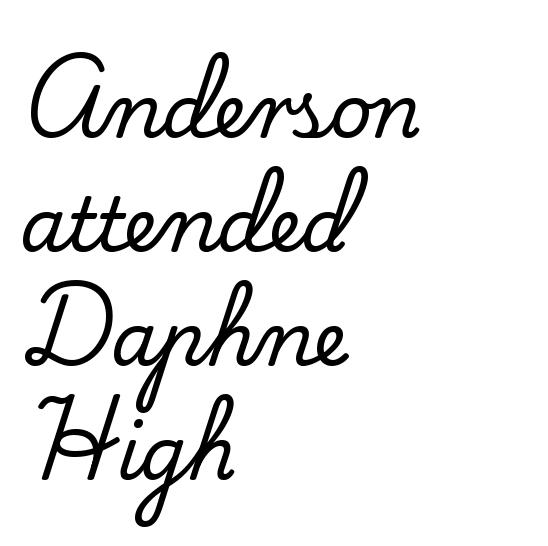
{"serif": "yes", "width": "normal", "stroke_contrast": "low", "x_height": "small", "monospaced": "no", "underline": "no", "align": "left", "line_spacing": "normal", "line_spacing_ratio": 1.54, "letter_spacing": "normal", "letter_spacing_em": 0.0, "glyph_px": 74}
